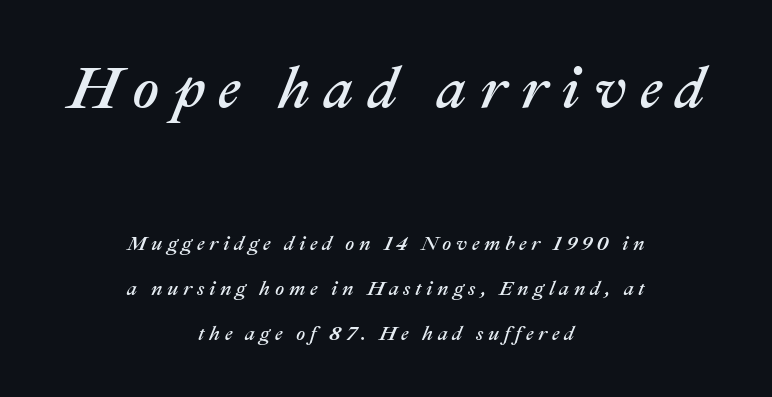
Q: Is the text italic (slanted)? A: Yes, it leans right by about 22 degrees.
Q: Is the text underlined? A: No.
Q: How is the paragraph aligned? A: Centered.
Q: Is the spacing between letters normal or unusually wide? A: Unusually wide.
Q: Is the spacing between lines tight, normal or loose? A: Loose.
Q: Which block of text is set in a larger size, the first (top) or the second (bottom)? A: The first (top) one.
Q: Width (condensed, normal, or wide)? A: Normal.
Q: Stroke contrast? A: Medium.
Q: x-height? A: Medium.
Q: Monospaced? A: No.
